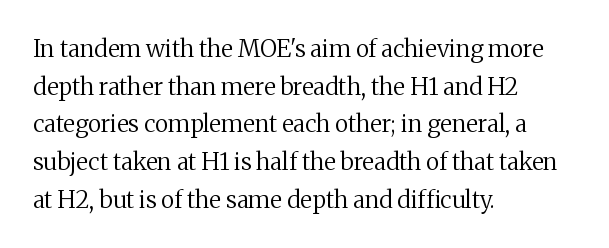
The image shows 24 px text type, upright; set left-aligned, normal line spacing (1.57x), normal letter spacing, not underlined.
